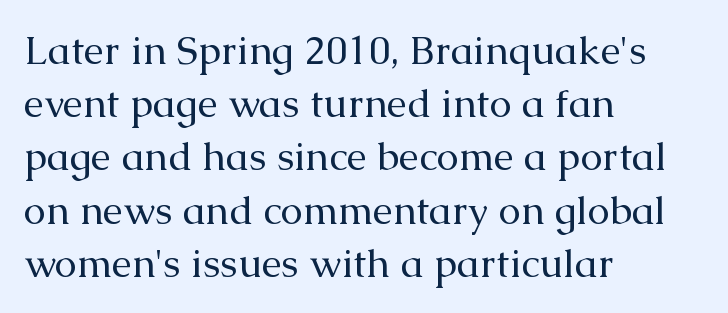
Examine the stroke ends and you'll spot serifs. Characters follow at the spacing the type designer built in. Note the varied advance widths — an 'i' is clearly narrower than an 'm'. Typeset ragged right — the left edge is the straight one.
